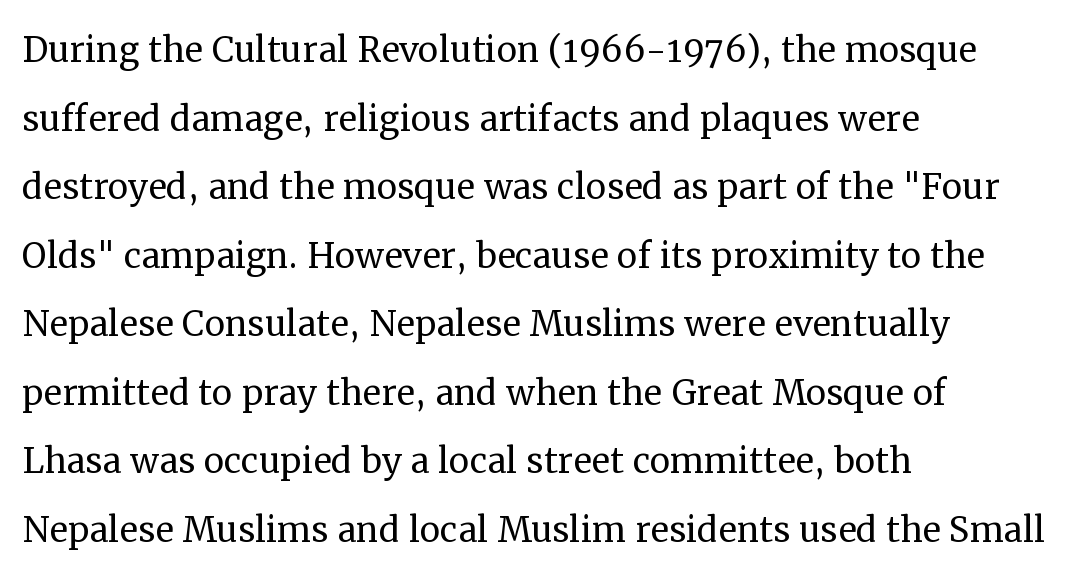
The lines are quadded left. Characters remain perfectly vertical along every line. Each row of text sits above clean, open space. The line-height multiplier appears to be the usual default. Characters follow at the spacing the type designer built in. To sum up the face: it has serifs.
